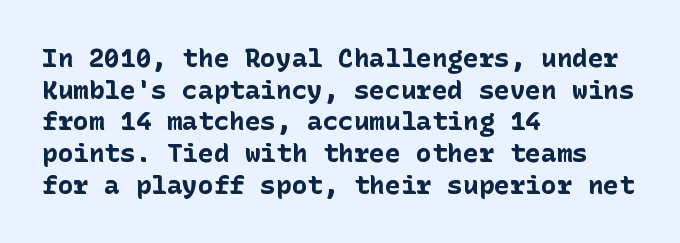
I'd describe the lettering as bold — thick and assertive. Words appear dense and cohesive because spacing is normal. Reading down the block, your eye returns to a fixed left position each line. The lettering holds an erect, upright posture throughout. Descender tails drop into unmarked territory.
